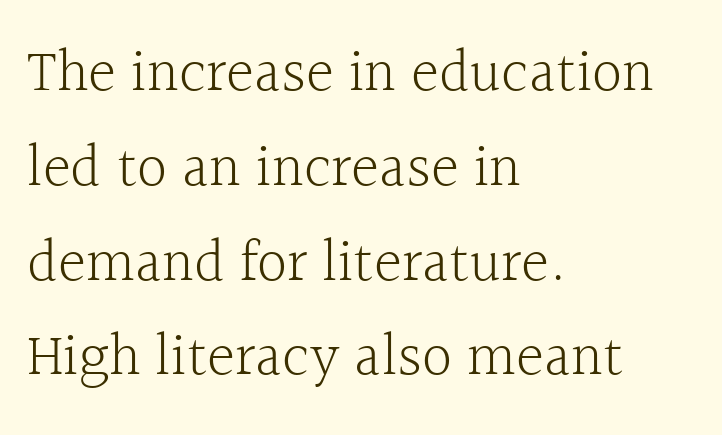
{"serif": "yes", "italic": "no", "bold": "no", "weight": "light", "width": "normal", "x_height": "medium", "monospaced": "no", "underline": "no", "align": "left", "line_spacing": "normal", "line_spacing_ratio": 1.58, "letter_spacing": "normal", "letter_spacing_em": 0.0, "glyph_px": 60}
